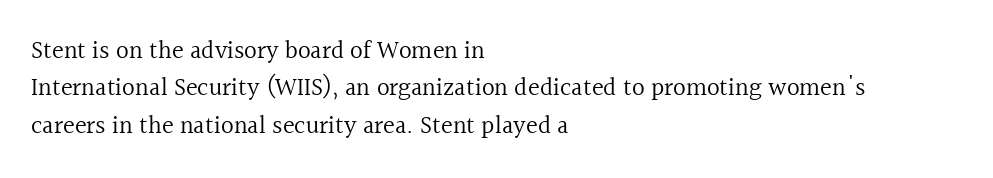
In CSS terms this would be text-align: left. Descenders are the only things crossing below the line. One glance says typical: line gaps are just what's usual. This is the regular roman posture of the typeface.
